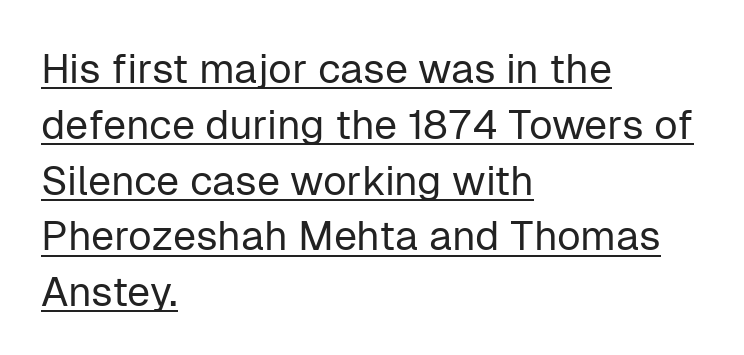
{"serif": "no", "italic": "no", "bold": "no", "weight": "regular", "width": "normal", "stroke_contrast": "low", "x_height": "medium", "monospaced": "no", "underline": "yes", "align": "left", "line_spacing": "normal", "line_spacing_ratio": 1.36, "letter_spacing": "normal", "letter_spacing_em": 0.0, "glyph_px": 41}
